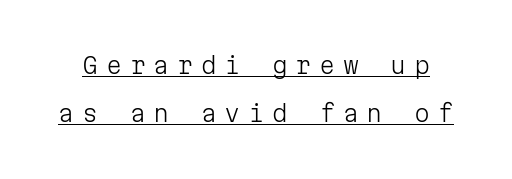
Q: Is the text bold? A: No.
Q: Is the text italic (slanted)? A: No, it is upright.
Q: Is the text underlined? A: Yes.
Q: Is the spacing between letters normal or unusually wide? A: Unusually wide.
Q: Is the spacing between lines tight, normal or loose? A: Loose.
